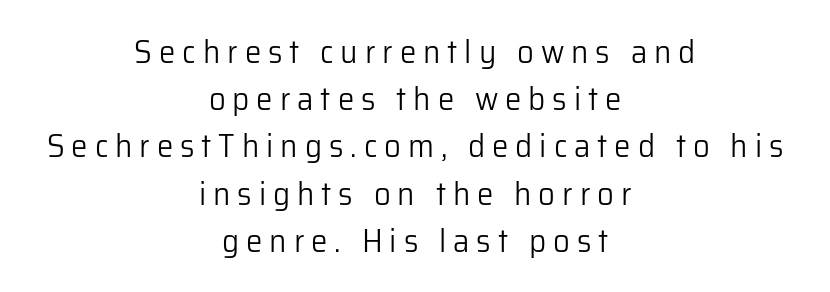
The leading is moderate, giving the passage an even texture. These lines are rendered in a variable-pitch font. Look at the tracking — it's clearly loosened, letters drifting apart. Is this a sans? Yes — the strokes have no serifs. The font is comparable to plain body text, perhaps lighter. Nope, not italic — everything's standing straight.
